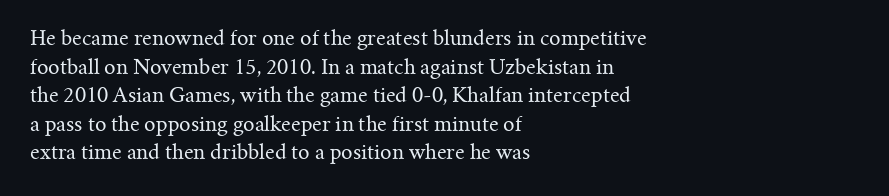
The image shows 20 px text type, upright; set left-aligned, normal line spacing (1.43x), normal letter spacing, not underlined.
